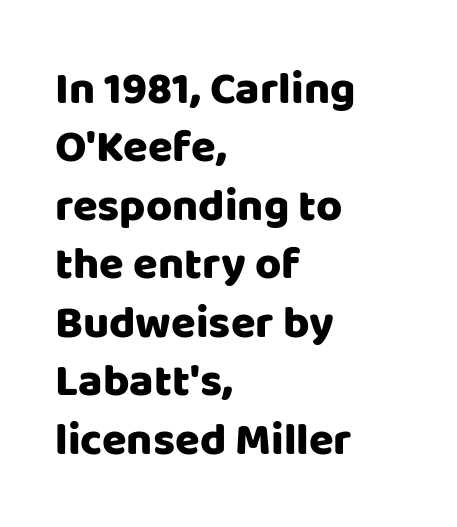
Q: Is the text italic (slanted)? A: No, it is upright.
Q: Is the typeface a serif or a sans-serif typeface? A: Sans-serif.
Q: Is the text underlined? A: No.
Q: How is the paragraph aligned? A: Left-aligned.
Q: Is the spacing between letters normal or unusually wide? A: Normal.
Q: Is the spacing between lines tight, normal or loose? A: Normal.
Q: Width (condensed, normal, or wide)? A: Normal.
Q: Stroke contrast? A: Low.
Q: x-height? A: Large.
Q: Monospaced? A: No.
